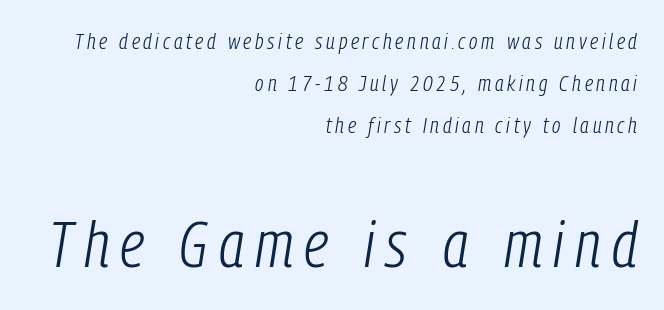
Q: Is the text bold? A: No.
Q: Is the text italic (slanted)? A: Yes, it leans right by about 9 degrees.
Q: Is the text underlined? A: No.
Q: How is the paragraph aligned? A: Right-aligned.
Q: Is the spacing between lines tight, normal or loose? A: Loose.
Q: Which block of text is set in a larger size, the first (top) or the second (bottom)? A: The second (bottom) one.
Q: Width (condensed, normal, or wide)? A: Condensed.
Q: Stroke contrast? A: Low.
Q: x-height? A: Medium.
Q: Monospaced? A: No.
